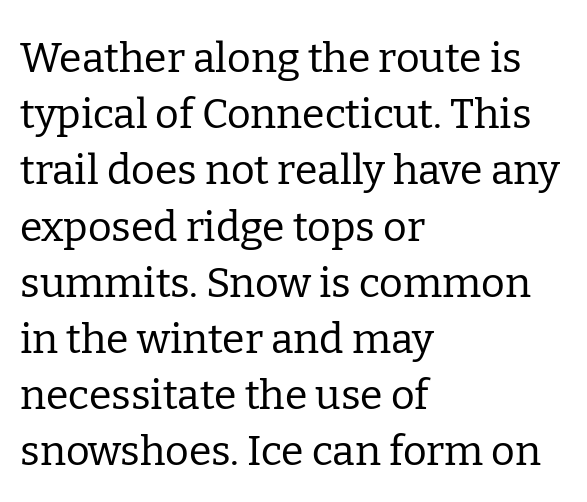
{"serif": "yes", "italic": "no", "bold": "no", "weight": "regular", "width": "normal", "stroke_contrast": "low", "x_height": "medium", "monospaced": "no", "underline": "no", "align": "left", "line_spacing": "normal", "line_spacing_ratio": 1.37, "letter_spacing": "normal", "letter_spacing_em": 0.0, "glyph_px": 41}
